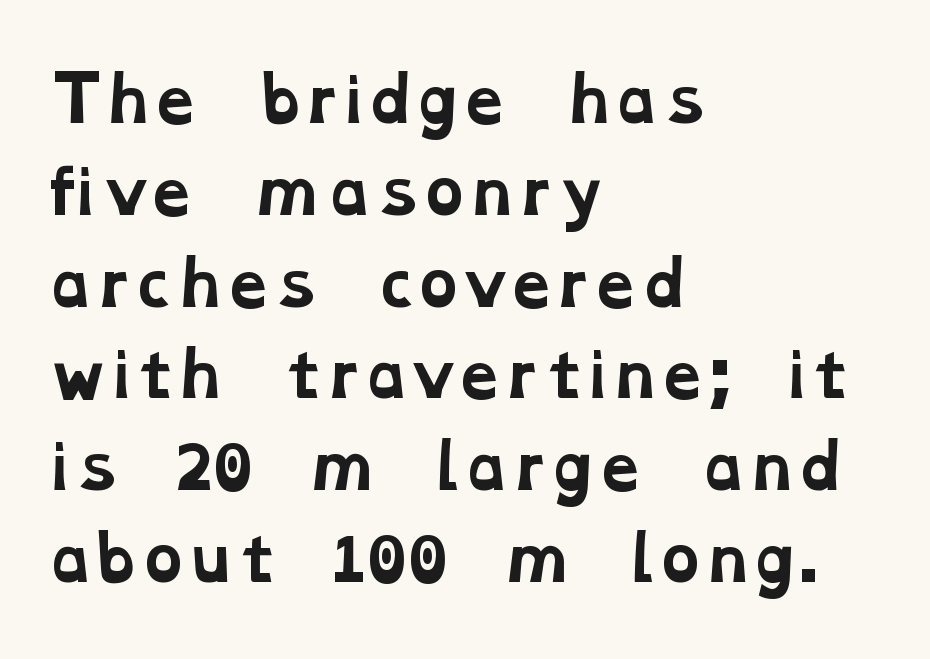
The image shows 60 px bold, wide serif type; set left-aligned, normal line spacing (1.53x), normal letter spacing, not underlined; low stroke contrast and a medium x-height.
